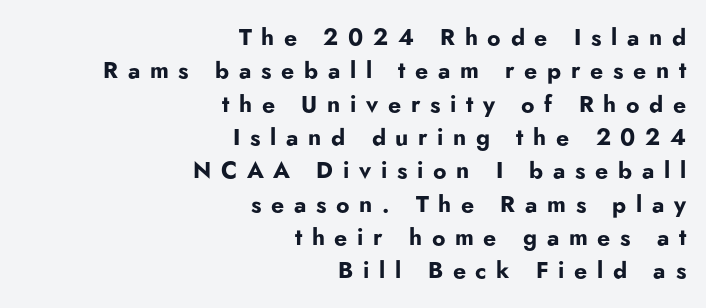
Descender tails drop into unmarked territory. Caption: expanded tracking, letters set apart. Does the weight exceed regular? Yes, all the way to bold. If you drew a line through each stem, it would be perfectly vertical. Reading down the column, the eye jumps a familiar distance to each next line.
